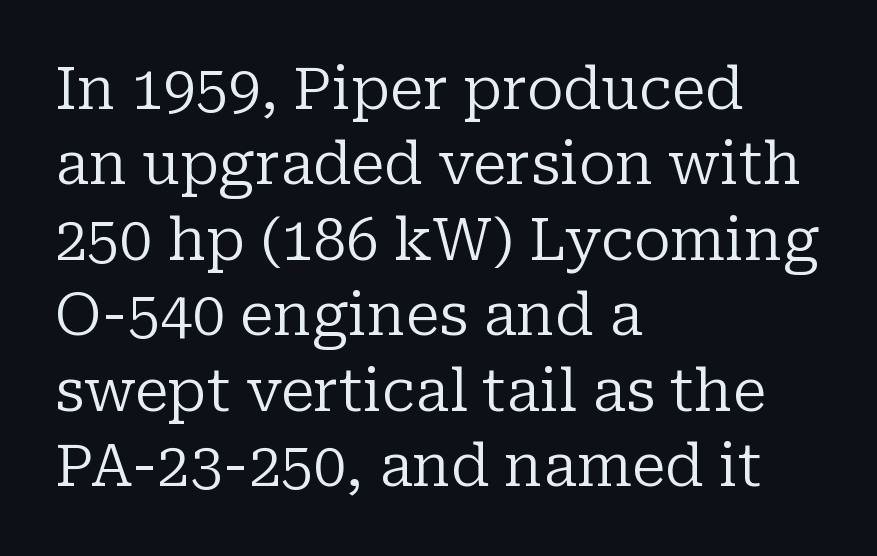
The image shows 58 px regular-weight serif type, upright; set left-aligned, normal line spacing (1.3x), normal letter spacing, not underlined; low stroke contrast and a medium x-height.
